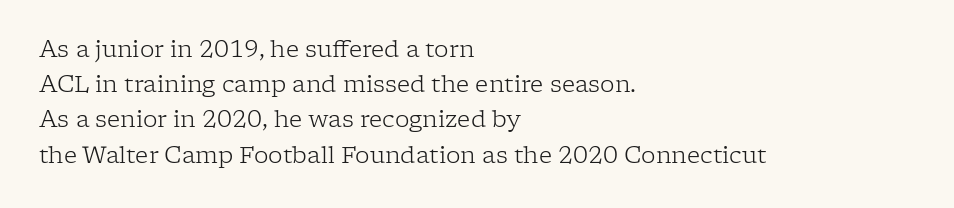
{"italic": "no", "bold": "no", "underline": "no", "align": "left", "line_spacing": "normal", "line_spacing_ratio": 1.53, "letter_spacing": "normal", "letter_spacing_em": 0.0, "glyph_px": 23}
